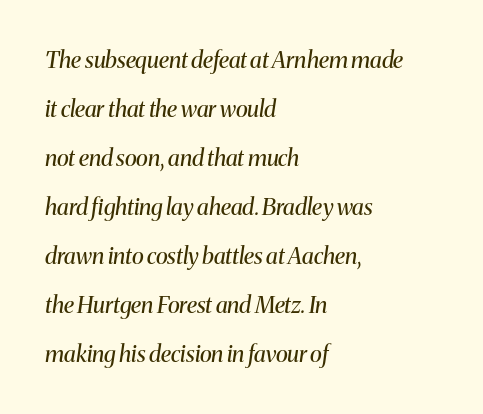
{"italic": "yes", "lean": "right", "slant_degrees": 8, "bold": "no", "underline": "no", "align": "left", "line_spacing": "loose", "line_spacing_ratio": 2.13, "letter_spacing": "normal", "letter_spacing_em": 0.0, "glyph_px": 23}
